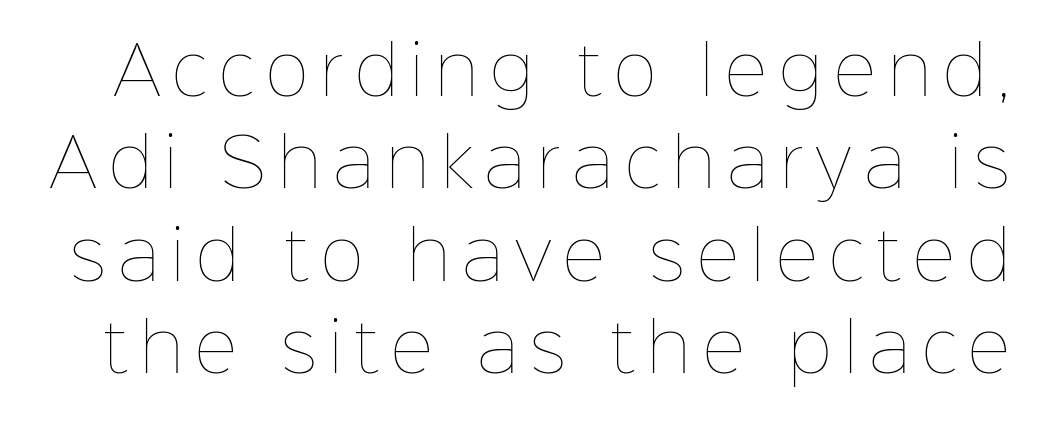
Q: Is the text bold? A: No.
Q: Is the text italic (slanted)? A: No, it is upright.
Q: Is the text underlined? A: No.
Q: Is the spacing between lines tight, normal or loose? A: Normal.
Q: Width (condensed, normal, or wide)? A: Normal.
Q: Stroke contrast? A: Low.
Q: x-height? A: Medium.
Q: Monospaced? A: No.
